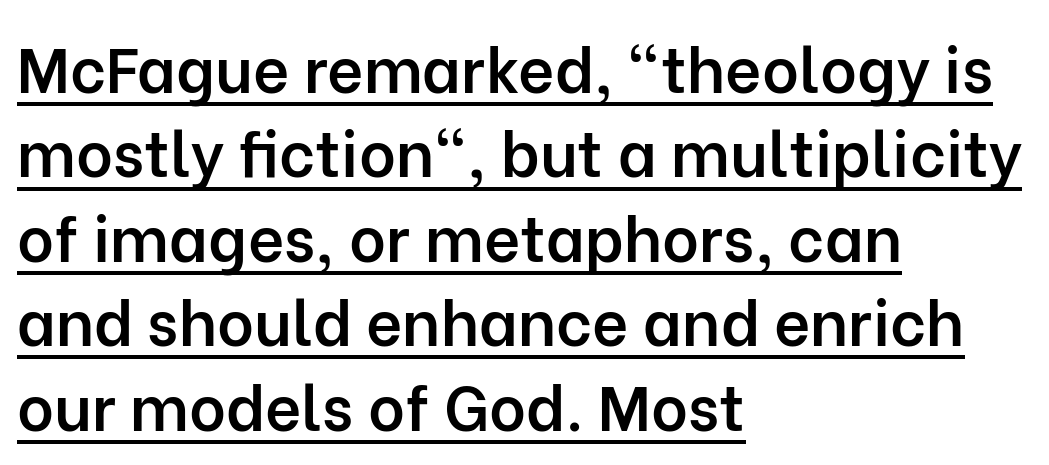
The image shows 63 px semibold sans-serif type, upright; set left-aligned, normal line spacing (1.34x), normal letter spacing, underlined; low stroke contrast and a medium x-height.
